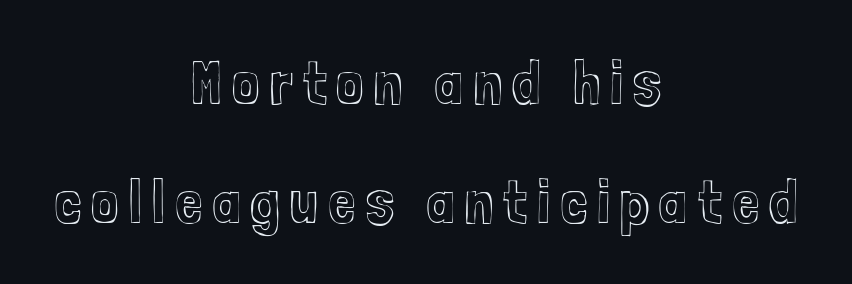
Q: Is the text italic (slanted)? A: No, it is upright.
Q: Is the text underlined? A: No.
Q: How is the paragraph aligned? A: Centered.
Q: Is the spacing between lines tight, normal or loose? A: Loose.
Q: Width (condensed, normal, or wide)? A: Condensed.
Q: x-height? A: Medium.
Q: Monospaced? A: No.
